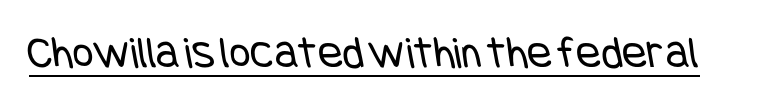
Q: Is the text bold? A: No.
Q: Is the typeface a serif or a sans-serif typeface? A: Sans-serif.
Q: Is the text underlined? A: Yes.
Q: Is the spacing between letters normal or unusually wide? A: Normal.
Q: Width (condensed, normal, or wide)? A: Condensed.
Q: Stroke contrast? A: Low.
Q: x-height? A: Large.
